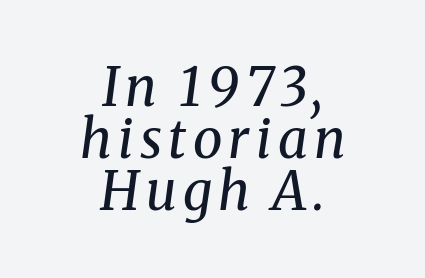
Q: Is the text bold? A: No.
Q: Is the text italic (slanted)? A: Yes, it leans right by about 8 degrees.
Q: Is the typeface a serif or a sans-serif typeface? A: Serif.
Q: Is the text underlined? A: No.
Q: How is the paragraph aligned? A: Centered.
Q: Is the spacing between lines tight, normal or loose? A: Tight.
Q: Width (condensed, normal, or wide)? A: Normal.
Q: Stroke contrast? A: Medium.
Q: x-height? A: Medium.
Q: Monospaced? A: No.
